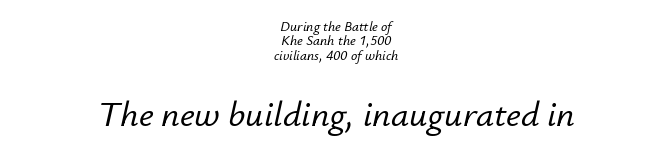
Q: Is the text italic (slanted)? A: Yes, it leans right by about 12 degrees.
Q: Is the text underlined? A: No.
Q: How is the paragraph aligned? A: Centered.
Q: Is the spacing between letters normal or unusually wide? A: Normal.
Q: Is the spacing between lines tight, normal or loose? A: Tight.
Q: Which block of text is set in a larger size, the first (top) or the second (bottom)? A: The second (bottom) one.
Q: Width (condensed, normal, or wide)? A: Normal.
Q: Stroke contrast? A: Low.
Q: x-height? A: Small.
Q: Monospaced? A: No.
